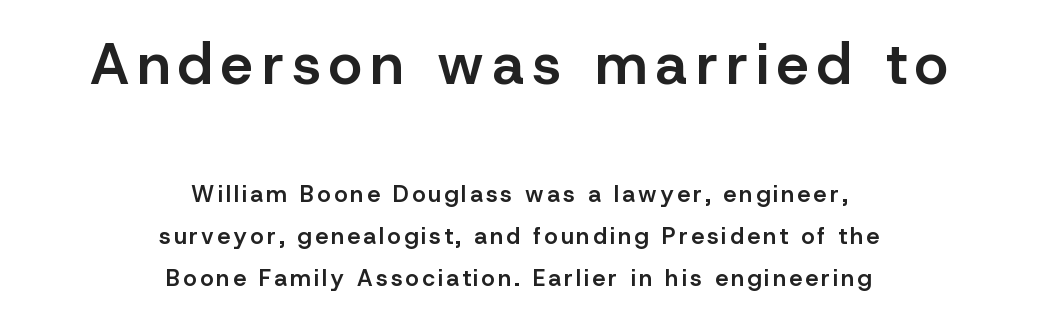
Think of a printed novel: that variable character pitch is what you see here. Is there any slant? The stems are plumb. Stroke thickness is moderately raised; the sample reads as semibold. The passage shown is typeset with a sans-serif family.
